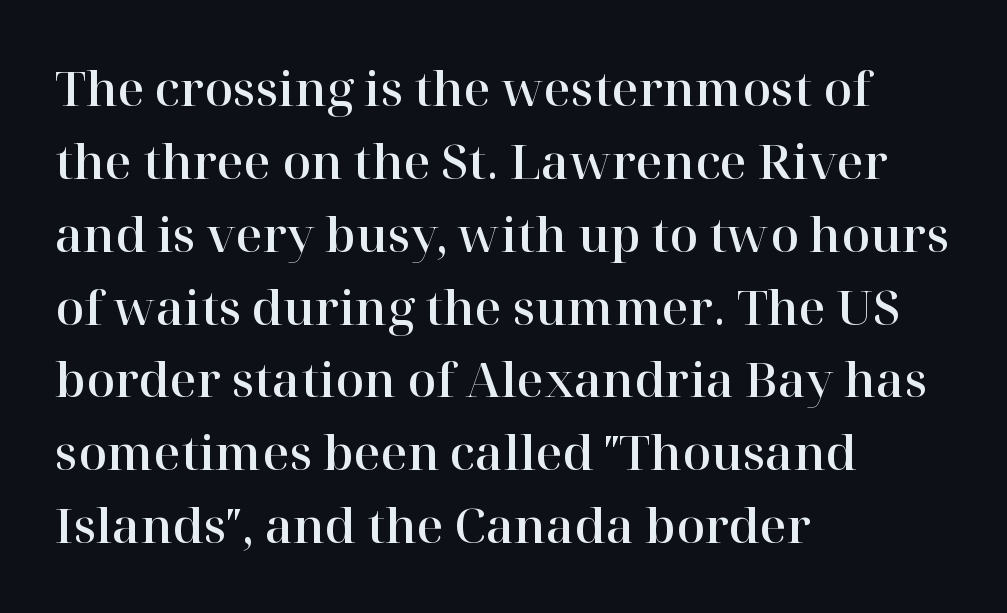
{"serif": "yes", "italic": "no", "width": "normal", "stroke_contrast": "high", "x_height": "medium", "monospaced": "no", "underline": "no", "align": "left", "line_spacing": "normal", "line_spacing_ratio": 1.55, "letter_spacing": "normal", "letter_spacing_em": 0.0, "glyph_px": 47}
